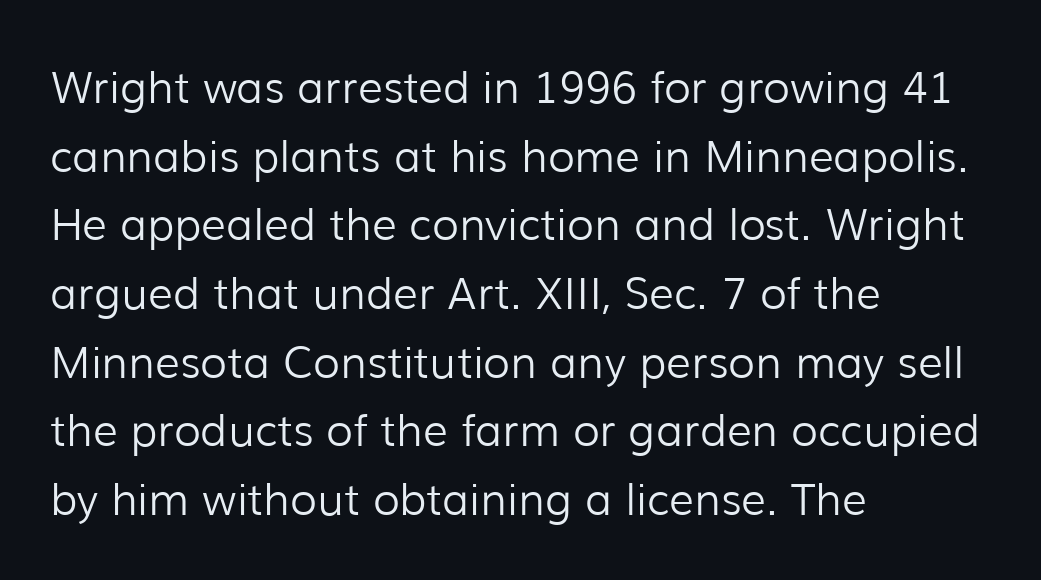
{"serif": "no", "italic": "no", "bold": "no", "weight": "light", "width": "normal", "stroke_contrast": "low", "x_height": "medium", "monospaced": "no", "underline": "no", "align": "left", "line_spacing": "normal", "line_spacing_ratio": 1.56, "letter_spacing": "normal", "letter_spacing_em": 0.0, "glyph_px": 44}
